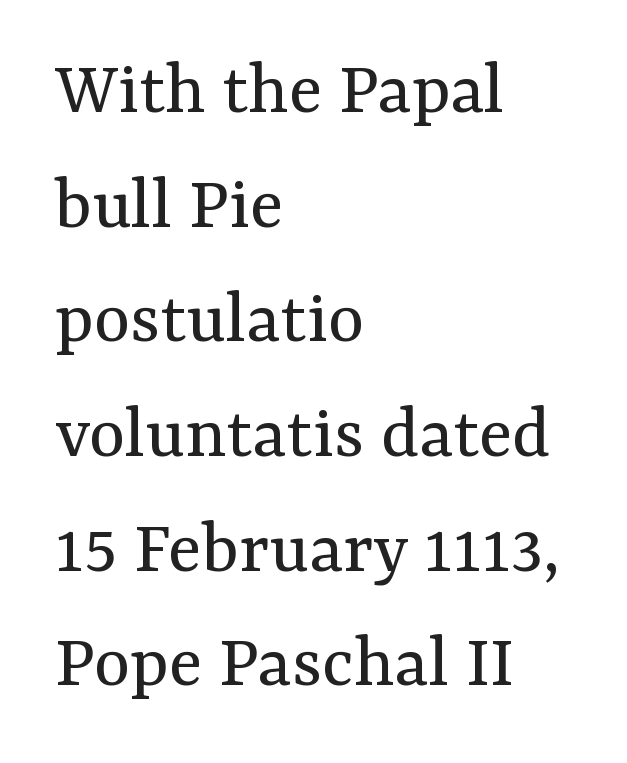
Is the block centered? No — it sits flush against the left margin. Baseline-to-baseline distance is the conventional proportion of letter height. Words float on clear page, feet unadorned. Does the lettering tilt? It doesn't — this is upright.
